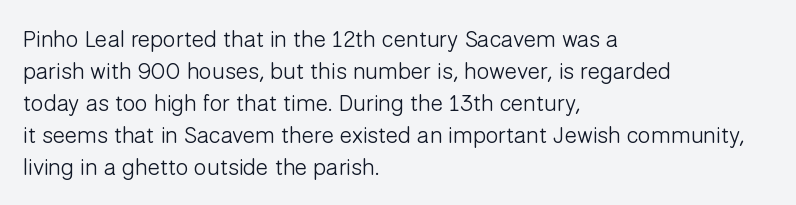
{"italic": "no", "bold": "no", "underline": "no", "align": "left", "line_spacing": "normal", "line_spacing_ratio": 1.39, "letter_spacing": "normal", "letter_spacing_em": 0.0, "glyph_px": 23}
